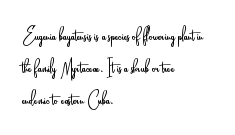
Q: Is the text bold? A: No.
Q: Is the text underlined? A: No.
Q: How is the paragraph aligned? A: Left-aligned.
Q: Is the spacing between letters normal or unusually wide? A: Normal.
Q: Is the spacing between lines tight, normal or loose? A: Normal.
